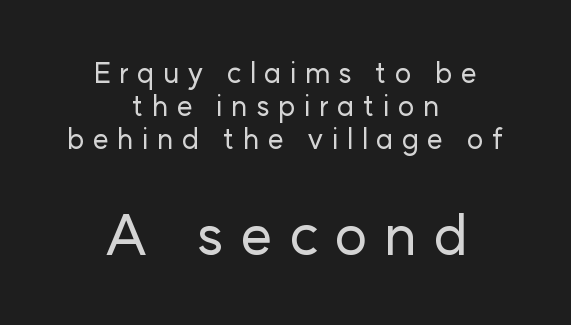
{"serif": "no", "italic": "no", "width": "normal", "stroke_contrast": "low", "x_height": "medium", "monospaced": "no", "underline": "no", "align": "center", "line_spacing_ratio": 1.18, "letter_spacing": "wide", "letter_spacing_em": 0.3, "larger_block": "second", "size_ratio": 2.0, "glyph_px": 56}
